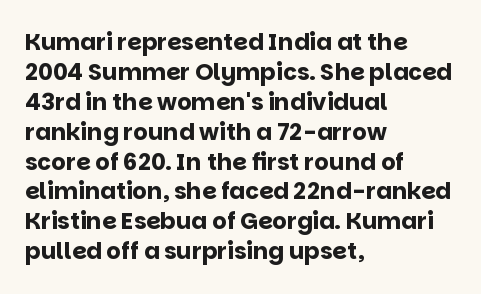
Q: Is the text bold? A: Yes.
Q: Is the text italic (slanted)? A: No, it is upright.
Q: Is the text underlined? A: No.
Q: How is the paragraph aligned? A: Left-aligned.
Q: Is the spacing between letters normal or unusually wide? A: Normal.
Q: Is the spacing between lines tight, normal or loose? A: Normal.
